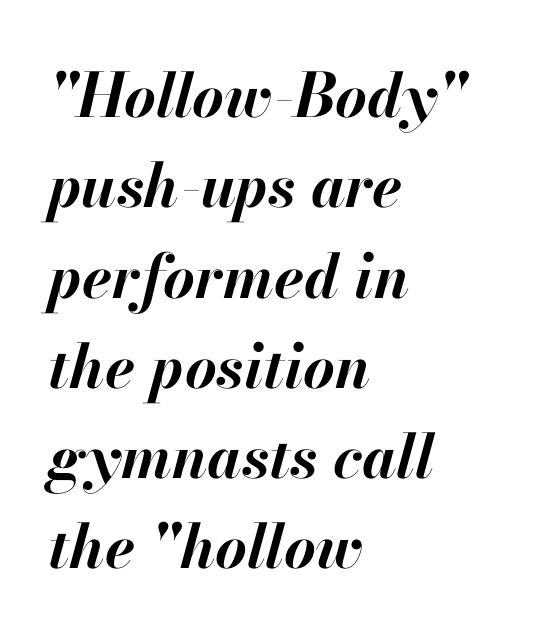
{"italic": "yes", "lean": "right", "slant_degrees": 13, "bold": "yes", "weight": "bold", "width": "normal", "stroke_contrast": "high", "x_height": "small", "monospaced": "no", "underline": "no", "align": "left", "line_spacing": "normal", "line_spacing_ratio": 1.48, "letter_spacing": "normal", "letter_spacing_em": 0.0, "glyph_px": 61}
